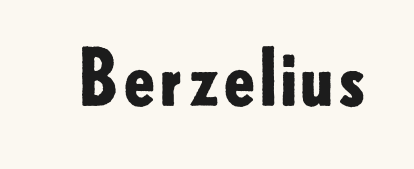
Q: Is the text bold? A: Yes.
Q: Is the text italic (slanted)? A: No, it is upright.
Q: Is the typeface a serif or a sans-serif typeface? A: Sans-serif.
Q: Is the text underlined? A: No.
Q: Is the spacing between letters normal or unusually wide? A: Normal.
Q: Width (condensed, normal, or wide)? A: Normal.
Q: Stroke contrast? A: Low.
Q: x-height? A: Small.
Q: Monospaced? A: No.
